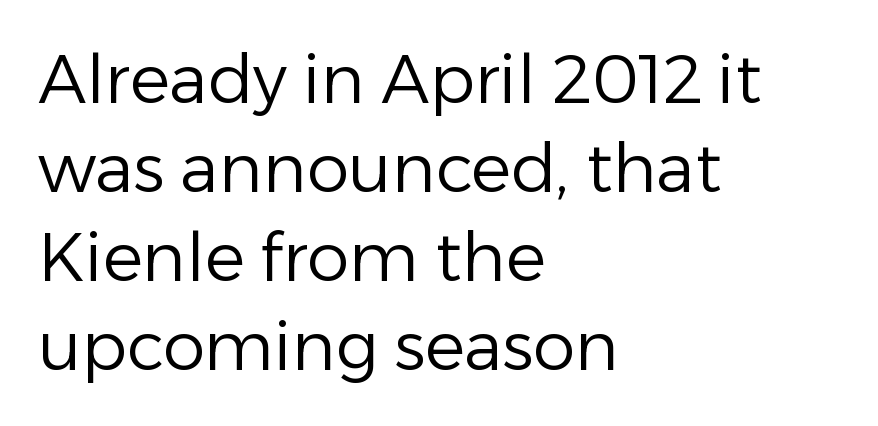
{"serif": "no", "italic": "no", "bold": "no", "weight": "regular", "width": "normal", "stroke_contrast": "low", "x_height": "medium", "monospaced": "no", "underline": "no", "align": "left", "line_spacing": "normal", "line_spacing_ratio": 1.33, "letter_spacing": "normal", "letter_spacing_em": 0.0, "glyph_px": 67}
